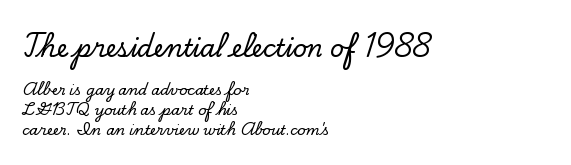
Q: Is the text italic (slanted)? A: Yes.
Q: Is the text underlined? A: No.
Q: How is the paragraph aligned? A: Left-aligned.
Q: Is the spacing between letters normal or unusually wide? A: Normal.
Q: Is the spacing between lines tight, normal or loose? A: Normal.
Q: Which block of text is set in a larger size, the first (top) or the second (bottom)? A: The first (top) one.
